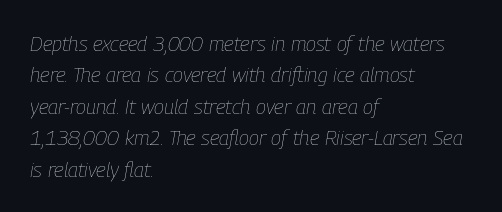
Would a proofreader flag this as italicized? Yes. Vertically, the passage feels balanced, rows spaced as you'd expect. Short and long lines alike share a common starting point at left. The type is set solid horizontally, with unmodified tracking.
